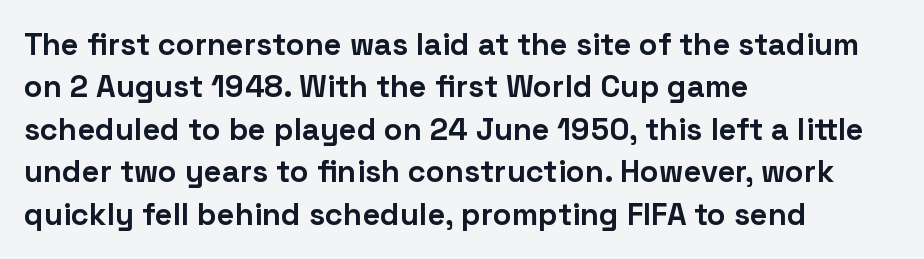
Q: Is the text bold? A: Yes.
Q: Is the text italic (slanted)? A: No, it is upright.
Q: Is the typeface a serif or a sans-serif typeface? A: Sans-serif.
Q: Is the text underlined? A: No.
Q: How is the paragraph aligned? A: Left-aligned.
Q: Is the spacing between letters normal or unusually wide? A: Normal.
Q: Is the spacing between lines tight, normal or loose? A: Normal.
Q: Width (condensed, normal, or wide)? A: Normal.
Q: Stroke contrast? A: Low.
Q: x-height? A: Medium.
Q: Monospaced? A: No.
